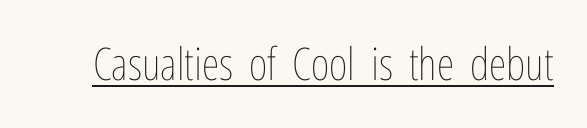
{"italic": "no", "bold": "no", "weight": "thin", "width": "condensed", "stroke_contrast": "low", "x_height": "medium", "monospaced": "no", "underline": "yes", "letter_spacing": "normal", "letter_spacing_em": 0.0, "glyph_px": 45}
